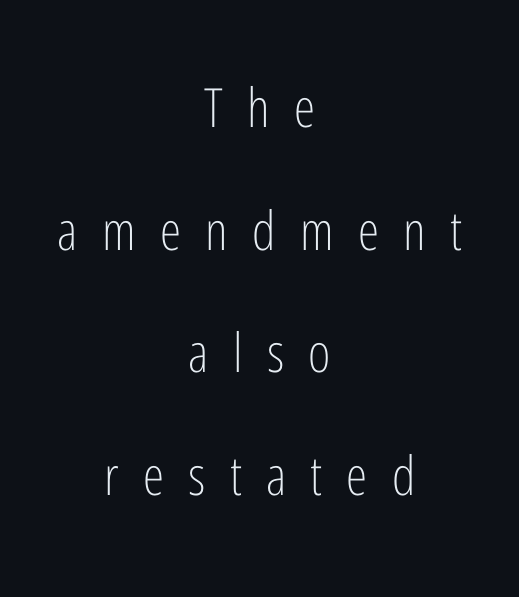
Q: Is the text bold? A: No.
Q: Is the text italic (slanted)? A: No, it is upright.
Q: Is the typeface a serif or a sans-serif typeface? A: Sans-serif.
Q: Is the text underlined? A: No.
Q: How is the paragraph aligned? A: Centered.
Q: Is the spacing between letters normal or unusually wide? A: Unusually wide.
Q: Is the spacing between lines tight, normal or loose? A: Loose.
Q: Width (condensed, normal, or wide)? A: Condensed.
Q: Stroke contrast? A: Low.
Q: x-height? A: Medium.
Q: Monospaced? A: No.
